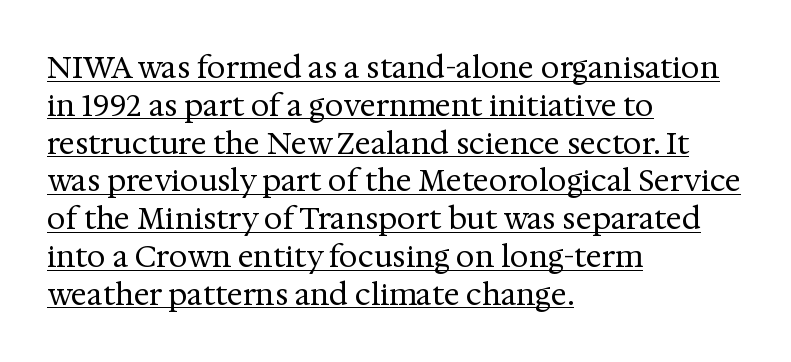
This rendering features underlined lettering. These lines are rendered in a variable-pitch font. A normal amount of white space separates one row of letters from the next. The lines in this sample share a left origin and differ only in where they stop. Does extra space separate the letters? No, they use regular spacing.
